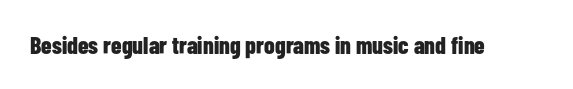
Q: Is the text bold? A: Yes.
Q: Is the text italic (slanted)? A: No, it is upright.
Q: Is the text underlined? A: No.
Q: Is the spacing between letters normal or unusually wide? A: Normal.
